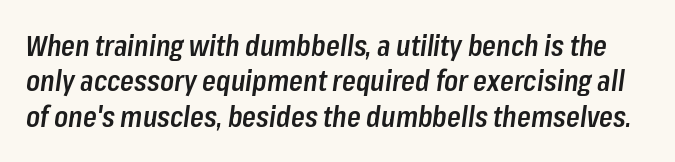
A typesetter would call this proportional, since set widths differ per character. Tracking value appears to be zero — textbook default spacing. Descender tails drop into unmarked territory. The face used here has a pronounced slope to its letters. Does the leading feel generous? No, just average.
